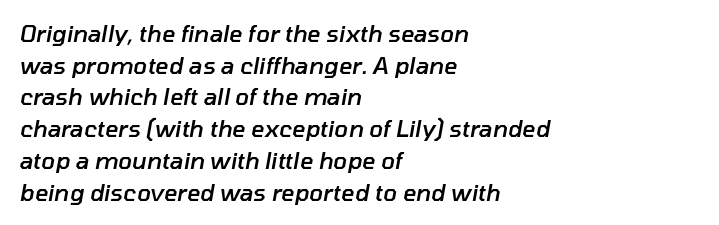
Q: Is the text bold? A: Semi-bold.
Q: Is the text italic (slanted)? A: Yes, it leans right by about 10 degrees.
Q: Is the text underlined? A: No.
Q: How is the paragraph aligned? A: Left-aligned.
Q: Is the spacing between letters normal or unusually wide? A: Normal.
Q: Is the spacing between lines tight, normal or loose? A: Normal.
